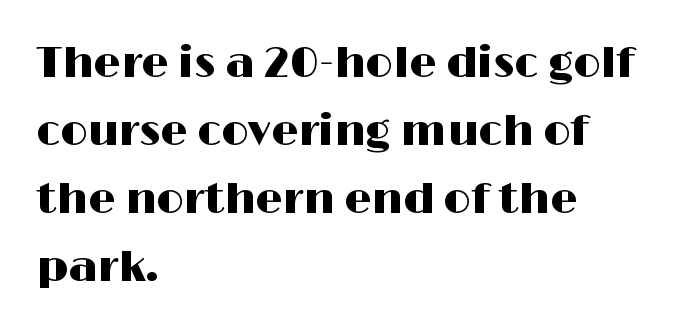
The image shows 43 px wide sans-serif type, upright; set left-aligned, normal line spacing (1.58x), normal letter spacing, not underlined; high stroke contrast and a medium x-height.
